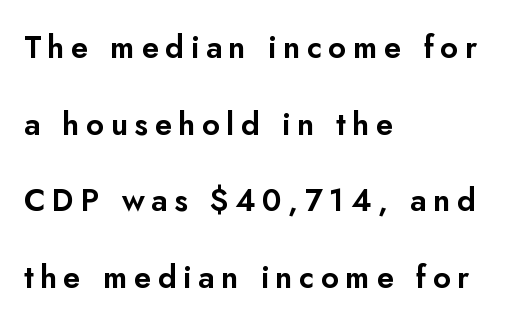
{"serif": "no", "italic": "no", "width": "normal", "stroke_contrast": "low", "x_height": "small", "monospaced": "no", "underline": "no", "align": "left", "line_spacing": "loose", "line_spacing_ratio": 2.47, "letter_spacing": "wide", "letter_spacing_em": 0.21, "glyph_px": 31}
